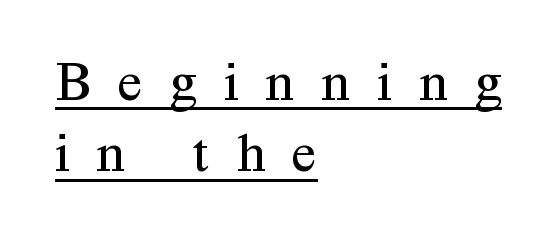
Q: Is the text bold? A: No.
Q: Is the text italic (slanted)? A: No, it is upright.
Q: Is the typeface a serif or a sans-serif typeface? A: Serif.
Q: Is the text underlined? A: Yes.
Q: How is the paragraph aligned? A: Left-aligned.
Q: Is the spacing between letters normal or unusually wide? A: Unusually wide.
Q: Is the spacing between lines tight, normal or loose? A: Normal.
Q: Width (condensed, normal, or wide)? A: Normal.
Q: Stroke contrast? A: Medium.
Q: x-height? A: Medium.
Q: Monospaced? A: No.
